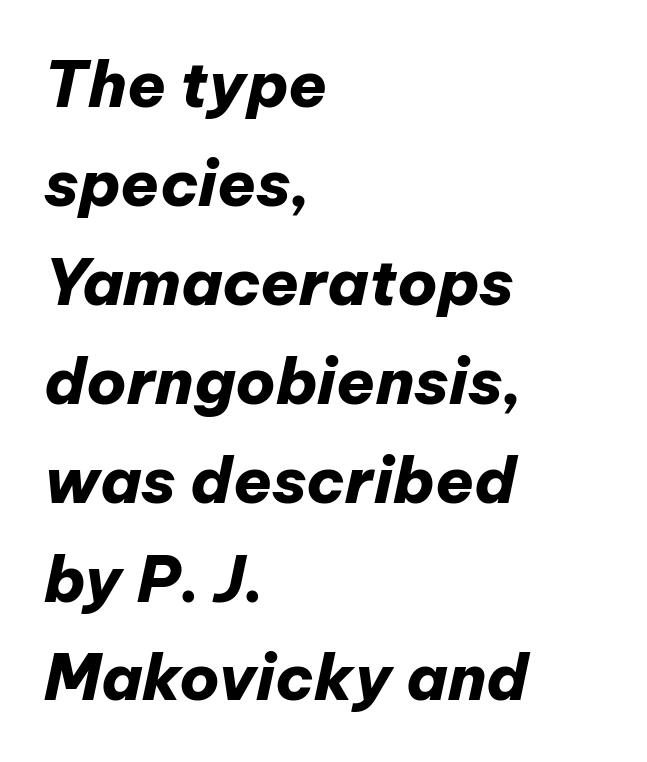
Anything drawn beneath the words? Only blank space. Is this a fixed-width face? No — the glyphs have proportional, varying widths. Italic: yes, the glyphs are oblique. Horizontal bands of white between lines are of average thickness.
